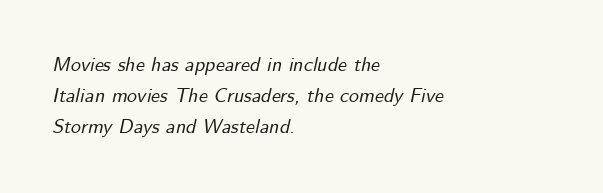
The image shows 20 px text type, italic (leaning right); set left-aligned, normal line spacing (1.54x), normal letter spacing, not underlined.
